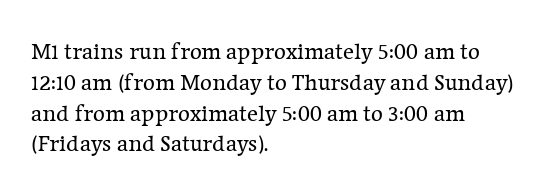
{"italic": "no", "bold": "no", "underline": "no", "align": "left", "line_spacing": "normal", "line_spacing_ratio": 1.34, "letter_spacing": "normal", "letter_spacing_em": 0.0, "glyph_px": 23}
